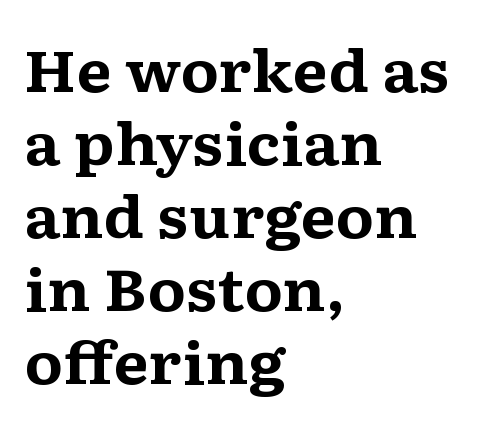
Check under the words: just untouched page. Notice how thick the strokes are: this is what a full bold looks like. Is this a sans? No — the strokes have serifs. A normal amount of white space separates one row of letters from the next. The rendering uses natural spacing where letterforms have individual widths.
